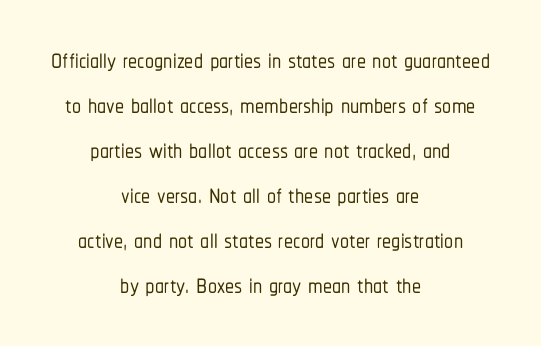
Q: Is the text italic (slanted)? A: No, it is upright.
Q: Is the typeface a serif or a sans-serif typeface? A: Sans-serif.
Q: Is the text underlined? A: No.
Q: How is the paragraph aligned? A: Centered.
Q: Is the spacing between letters normal or unusually wide? A: Normal.
Q: Is the spacing between lines tight, normal or loose? A: Normal.
Q: Width (condensed, normal, or wide)? A: Condensed.
Q: Stroke contrast? A: Low.
Q: x-height? A: Medium.
Q: Monospaced? A: No.
